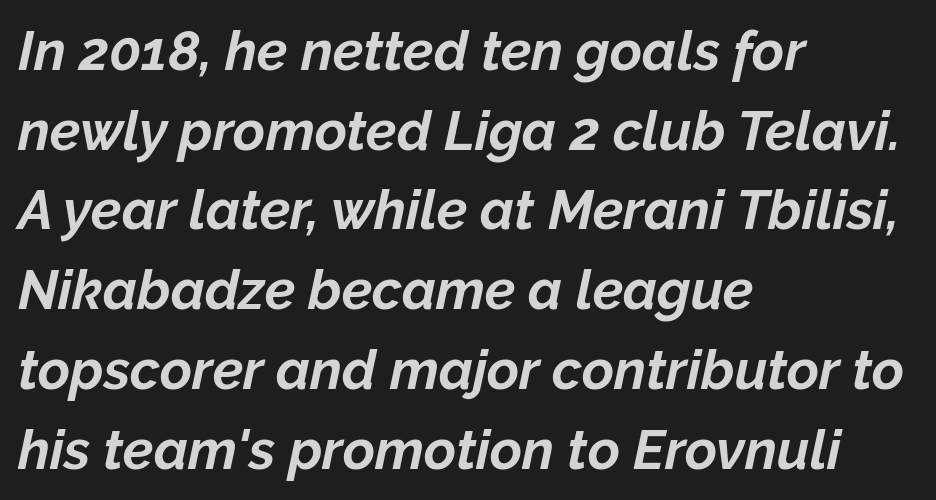
Line spacing here is normal. Nobody drew a line under any word here. The passage shown is typed in a proportional face where columns would drift. Horizontal alignment here is leftward, the default for most running prose. How are the letters spaced? Ordinarily, with no added tracking. Tall strokes in this sample are angled rather than plumb.
